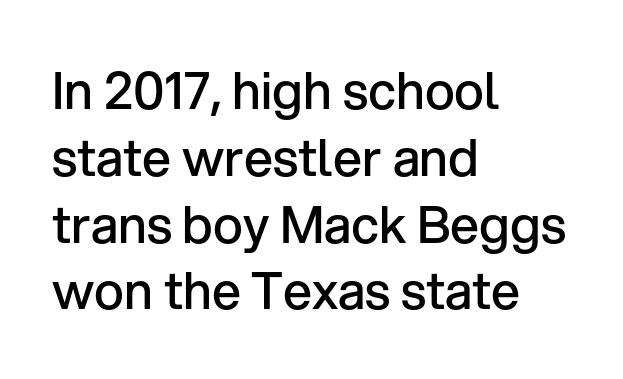
The image shows 51 px semibold sans-serif type, upright; set left-aligned, normal line spacing (1.31x), normal letter spacing, not underlined; low stroke contrast and a medium x-height.
